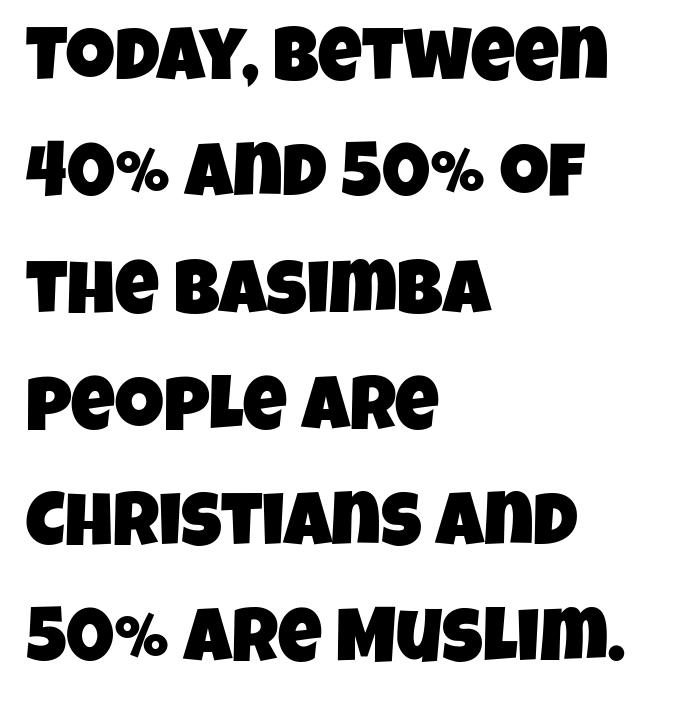
The image shows 76 px condensed sans-serif type; set left-aligned, normal line spacing (1.53x), normal letter spacing, not underlined; low stroke contrast and a large x-height.
